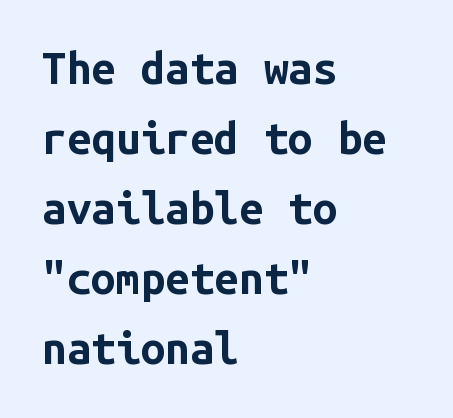
{"serif": "no", "italic": "no", "bold": "yes", "weight": "bold", "width": "normal", "stroke_contrast": "low", "x_height": "medium", "monospaced": "yes", "underline": "no", "align": "left", "line_spacing": "normal", "line_spacing_ratio": 1.59, "letter_spacing": "normal", "letter_spacing_em": 0.0, "glyph_px": 44}
